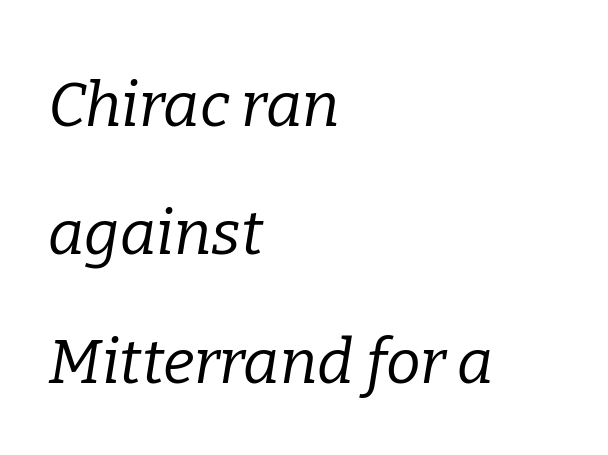
Which margin do the lines hug? The left one — the right edge is uneven. Think standard paragraph weight, or any step lighter than that. Here the designer chose a conventional face with non-uniform glyph widths. Rows of type keep a wide berth in the vertical direction. Spacing between characters is what you'd get straight out of the box. The typeface chosen for these lines features serifs.
